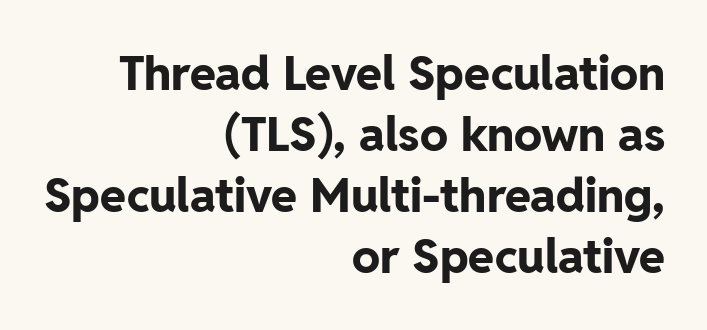
Q: Is the text bold? A: Yes.
Q: Is the text italic (slanted)? A: No, it is upright.
Q: Is the typeface a serif or a sans-serif typeface? A: Sans-serif.
Q: Is the text underlined? A: No.
Q: How is the paragraph aligned? A: Right-aligned.
Q: Is the spacing between letters normal or unusually wide? A: Normal.
Q: Is the spacing between lines tight, normal or loose? A: Normal.
Q: Width (condensed, normal, or wide)? A: Normal.
Q: Stroke contrast? A: Low.
Q: x-height? A: Medium.
Q: Monospaced? A: No.
